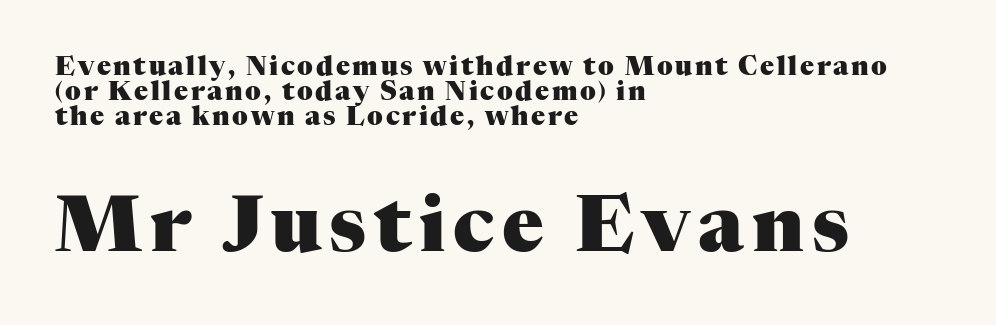
Strong, thick strokes mark this as bold type. Between these two stacked blocks, the lower one wins on size. Decoration check: the copy has no underline. Classification — serif.
